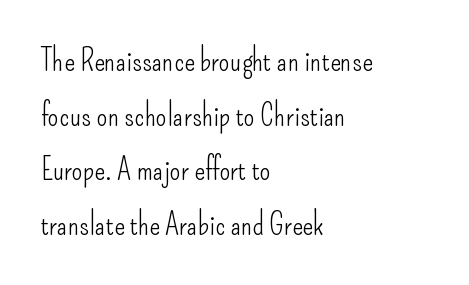
The passage shown is typed in a proportional face where columns would drift. Is this a sans? Yes — the strokes have no serifs. Each stroke keeps to a modest, everyday thickness or less. Words float on clear page, feet unadorned. The axis of the letterforms is exactly vertical. Students, note that the glyphs here touch the page at normal intervals.
